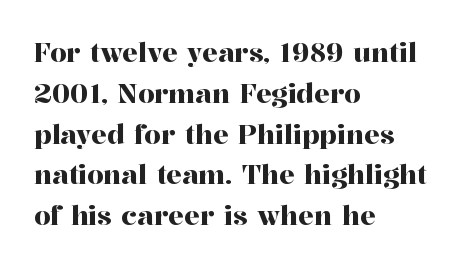
{"italic": "no", "underline": "no", "align": "left", "line_spacing": "normal", "line_spacing_ratio": 1.57, "letter_spacing": "normal", "letter_spacing_em": 0.0, "glyph_px": 26}
